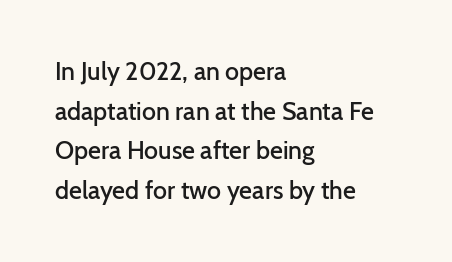
Q: Is the text bold? A: Semi-bold.
Q: Is the text italic (slanted)? A: No, it is upright.
Q: Is the text underlined? A: No.
Q: How is the paragraph aligned? A: Left-aligned.
Q: Is the spacing between letters normal or unusually wide? A: Normal.
Q: Is the spacing between lines tight, normal or loose? A: Normal.
